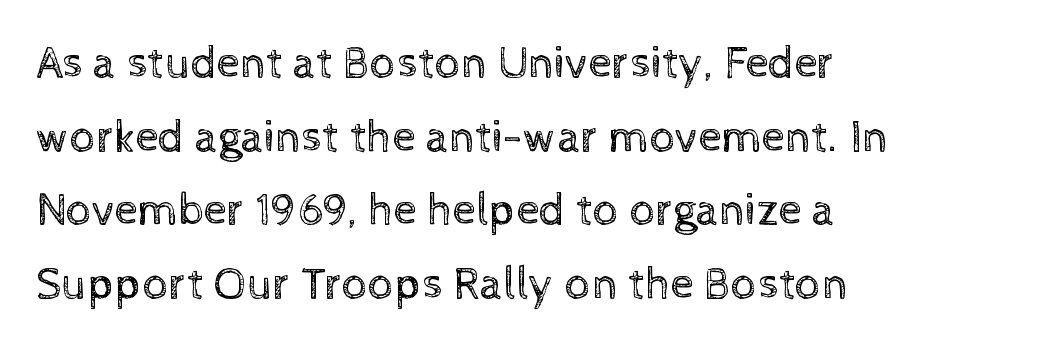
{"italic": "no", "bold": "no", "weight": "regular", "width": "normal", "x_height": "medium", "monospaced": "no", "underline": "no", "align": "left", "line_spacing": "normal", "line_spacing_ratio": 1.6, "letter_spacing": "normal", "letter_spacing_em": 0.0, "glyph_px": 46}
